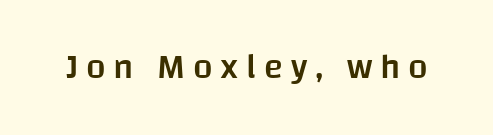
{"serif": "no", "italic": "no", "bold": "semi", "weight": "semibold", "width": "normal", "stroke_contrast": "low", "x_height": "large", "monospaced": "no", "underline": "no", "letter_spacing": "wide", "letter_spacing_em": 0.22, "glyph_px": 35}
